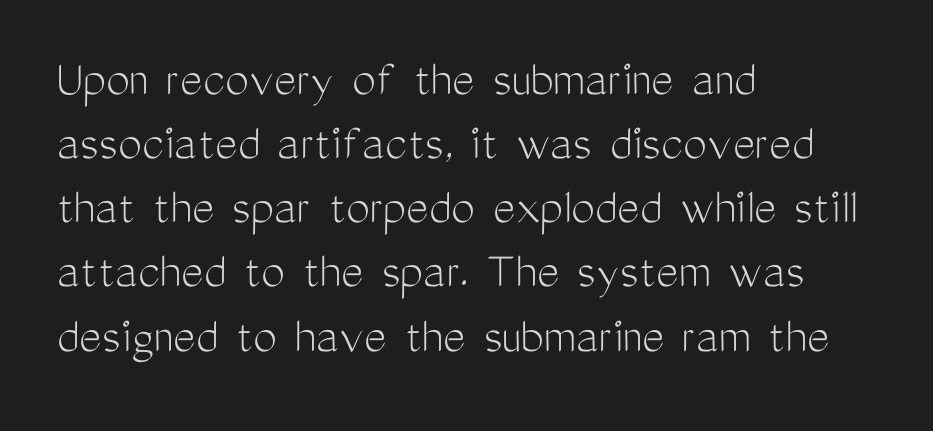
Q: Is the text bold? A: No.
Q: Is the text italic (slanted)? A: No, it is upright.
Q: Is the typeface a serif or a sans-serif typeface? A: Sans-serif.
Q: Is the text underlined? A: No.
Q: How is the paragraph aligned? A: Left-aligned.
Q: Is the spacing between letters normal or unusually wide? A: Normal.
Q: Width (condensed, normal, or wide)? A: Condensed.
Q: Stroke contrast? A: Medium.
Q: x-height? A: Medium.
Q: Monospaced? A: No.
